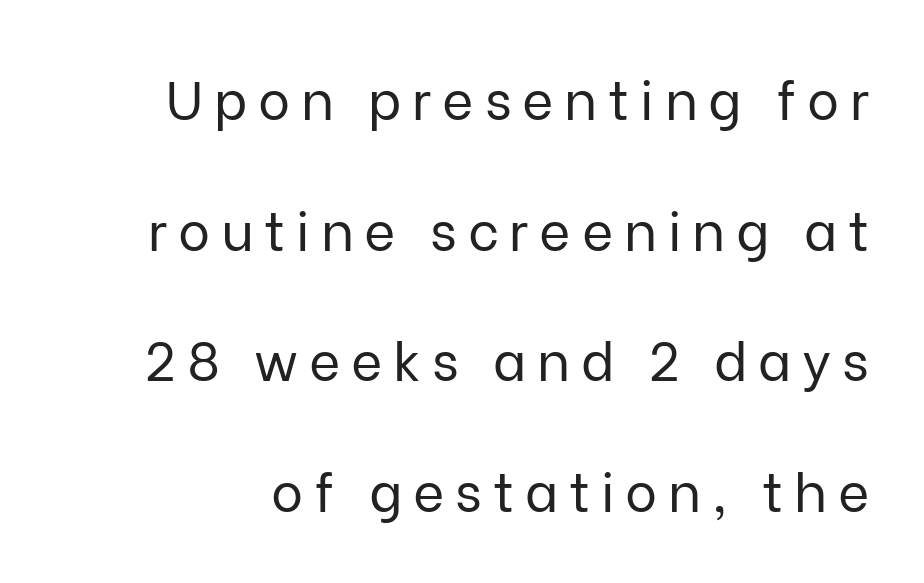
Q: Is the text bold? A: No.
Q: Is the text italic (slanted)? A: No, it is upright.
Q: Is the typeface a serif or a sans-serif typeface? A: Sans-serif.
Q: Is the text underlined? A: No.
Q: Is the spacing between letters normal or unusually wide? A: Unusually wide.
Q: Is the spacing between lines tight, normal or loose? A: Loose.
Q: Width (condensed, normal, or wide)? A: Normal.
Q: Stroke contrast? A: Low.
Q: x-height? A: Medium.
Q: Monospaced? A: No.
